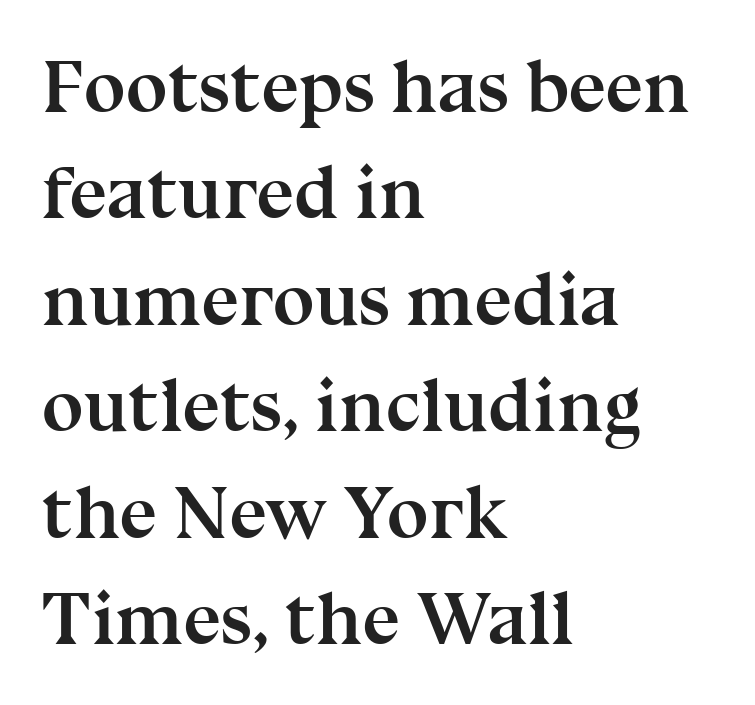
Line starts are locked; line ends wander. Tracking value appears to be zero — textbook default spacing. Leading: standard. Regarding serifs, this sample has them. Descenders are the only things crossing below the line. The type sits square on the baseline with zero lean.
